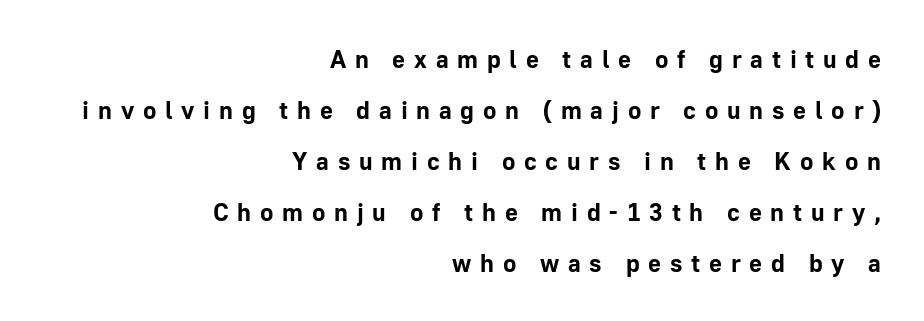
{"italic": "no", "bold": "yes", "underline": "no", "align": "right", "line_spacing": "loose", "line_spacing_ratio": 2.04, "letter_spacing": "wide", "letter_spacing_em": 0.35, "glyph_px": 25}
